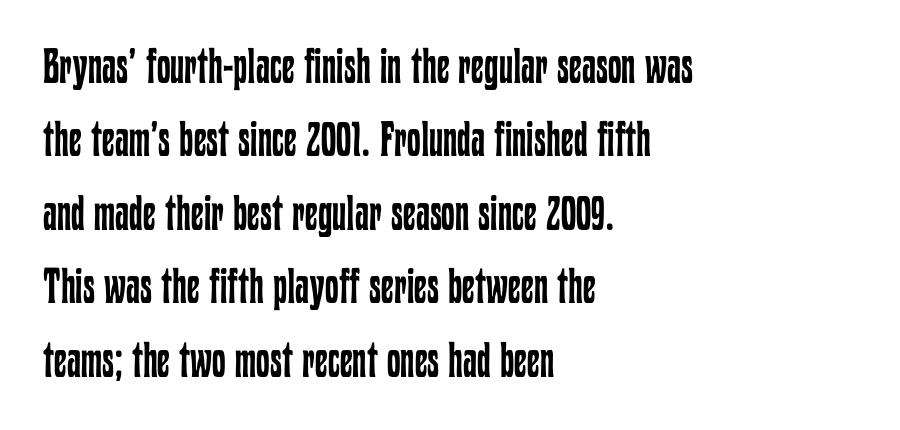
Q: Is the text bold? A: No.
Q: Is the text italic (slanted)? A: No, it is upright.
Q: Is the text underlined? A: No.
Q: How is the paragraph aligned? A: Left-aligned.
Q: Is the spacing between letters normal or unusually wide? A: Normal.
Q: Is the spacing between lines tight, normal or loose? A: Normal.
Q: Width (condensed, normal, or wide)? A: Condensed.
Q: Stroke contrast? A: Low.
Q: x-height? A: Medium.
Q: Monospaced? A: No.
